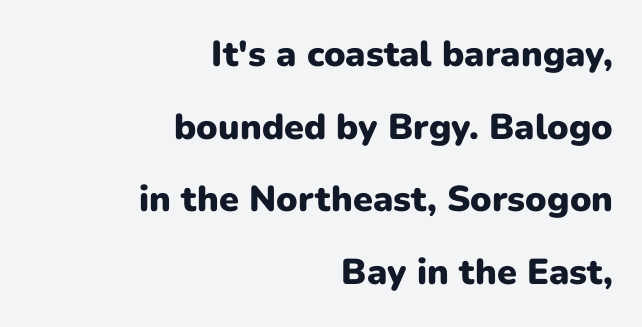
As a designer I'd log this as weight 700, bold. Typeset ragged left — the right edge is the straight one. Designer's note — italics off, roman on. In terms of leading, this rendering errs on the spacious side.
